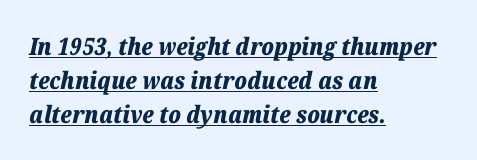
The text block is weighted toward the left margin, trailing off unevenly rightward. Has an underline been added? It has. Honestly, the letter spacing is just normal — you wouldn't notice it. Whoever set this chose a conventional vertical rhythm. If you drew a line through each stem, it would be angled. Emphasis by weight is at full strength: bold.
